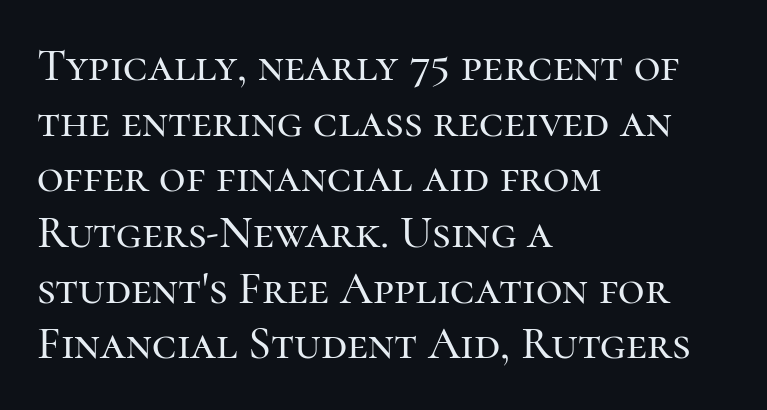
The image shows 46 px serif type, upright; set left-aligned, line spacing 1.21x, normal letter spacing, not underlined; high stroke contrast and a medium x-height.
